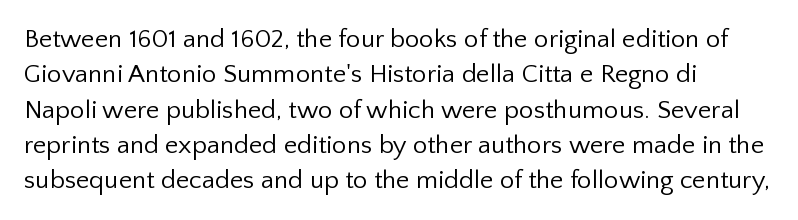
Q: Is the text bold? A: No.
Q: Is the text italic (slanted)? A: No, it is upright.
Q: Is the text underlined? A: No.
Q: How is the paragraph aligned? A: Left-aligned.
Q: Is the spacing between letters normal or unusually wide? A: Normal.
Q: Is the spacing between lines tight, normal or loose? A: Normal.
